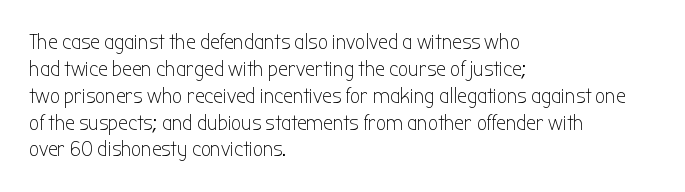
Honestly, the letter spacing is just normal — you wouldn't notice it. A student would call this left alignment; a typographer would say flush left, rag right. The font sits on the lighter half of the weight spectrum, regular included. Just letters on the line, the space beneath them empty.
